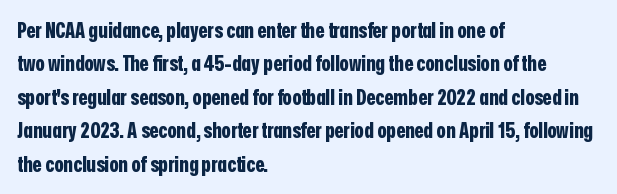
The lines sit at an ordinary, default distance from one another. Bare-footed words on every line. The rendering uses a bold face; every stroke is thick and dark. Posture: upright roman.
